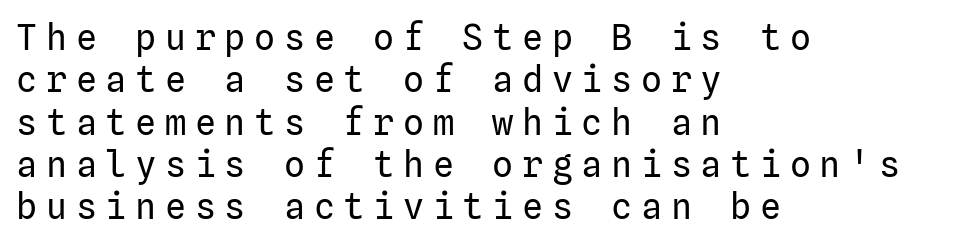
Q: Is the text bold? A: No.
Q: Is the text italic (slanted)? A: No, it is upright.
Q: Is the typeface a serif or a sans-serif typeface? A: Sans-serif.
Q: Is the text underlined? A: No.
Q: How is the paragraph aligned? A: Left-aligned.
Q: Is the spacing between letters normal or unusually wide? A: Unusually wide.
Q: Width (condensed, normal, or wide)? A: Normal.
Q: Stroke contrast? A: Low.
Q: x-height? A: Medium.
